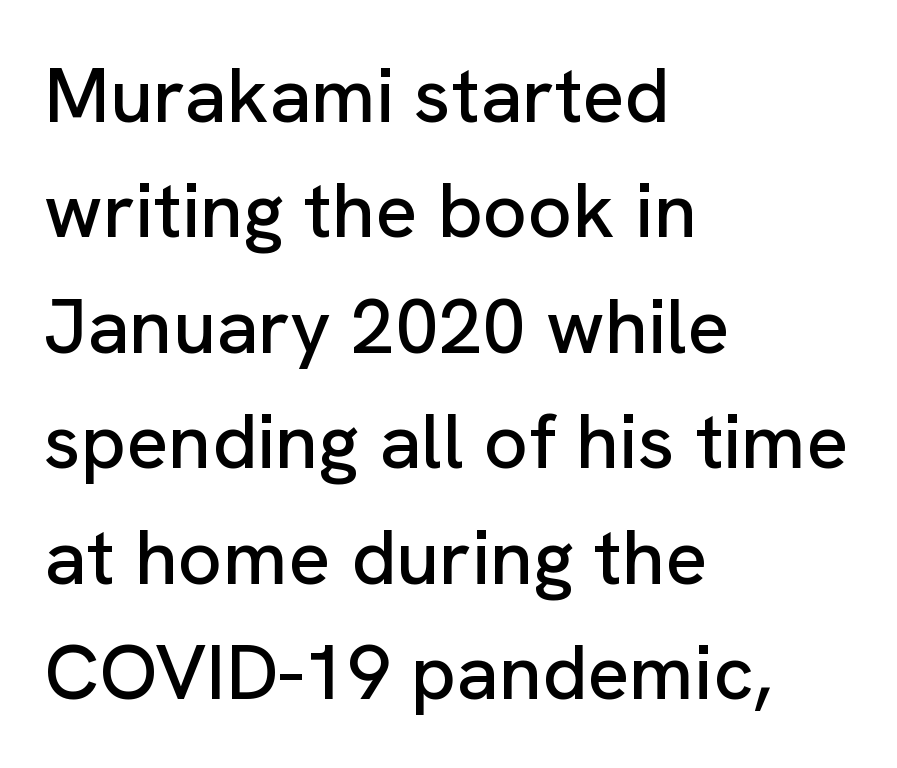
Quick note: not italic, upright. Look at the tracking — it's just the regular setting, nothing added. The setting favours the left margin, as ordinary paragraphs usually do. The zone under the glyphs is completely vacant. The line-height multiplier appears to be the usual default.
